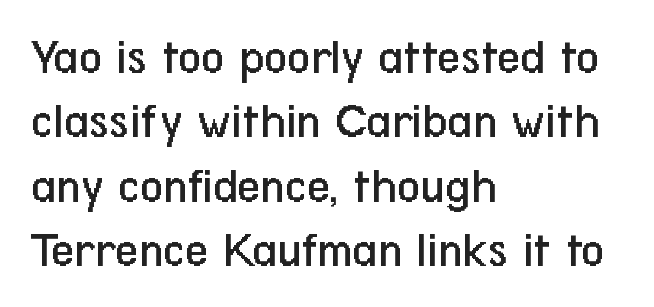
Q: Is the text bold? A: No.
Q: Is the text italic (slanted)? A: No, it is upright.
Q: Is the typeface a serif or a sans-serif typeface? A: Sans-serif.
Q: Is the text underlined? A: No.
Q: How is the paragraph aligned? A: Left-aligned.
Q: Is the spacing between letters normal or unusually wide? A: Normal.
Q: Is the spacing between lines tight, normal or loose? A: Normal.
Q: Width (condensed, normal, or wide)? A: Condensed.
Q: Stroke contrast? A: Low.
Q: x-height? A: Medium.
Q: Monospaced? A: No.
